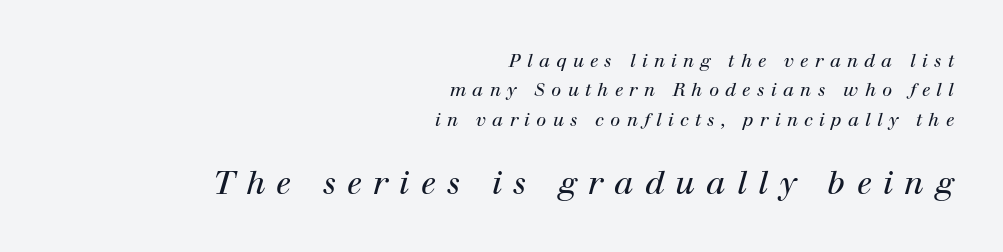
{"serif": "yes", "italic": "yes", "lean": "right", "slant_degrees": 12, "bold": "no", "weight": "regular", "width": "normal", "stroke_contrast": "high", "x_height": "medium", "monospaced": "no", "underline": "no", "align": "right", "line_spacing": "normal", "line_spacing_ratio": 1.63, "letter_spacing": "wide", "letter_spacing_em": 0.35, "larger_block": "second", "size_ratio": 1.78, "glyph_px": 32}
